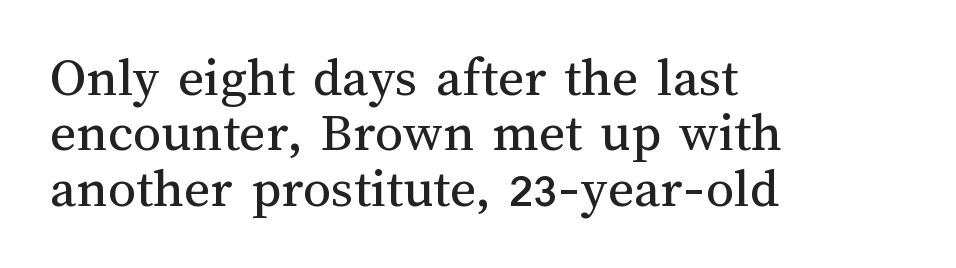
The image shows 56 px regular-weight type, upright; set left-aligned, tight line spacing (0.99x), normal letter spacing, not underlined; medium stroke contrast and a medium x-height.
